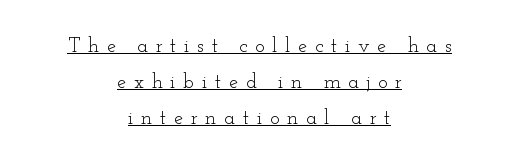
The image shows 20 px text type, upright; set centered, line spacing 1.8x, unusually wide letter spacing (+0.39 em), underlined.
